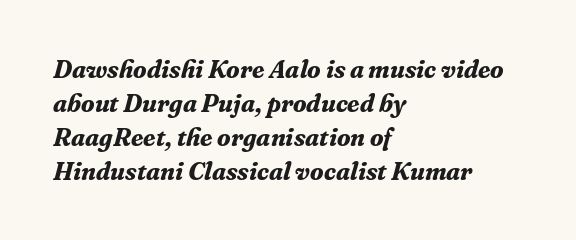
The image shows 25 px bold type, italic (leaning right); set left-aligned, normal line spacing (1.36x), normal letter spacing, not underlined.
